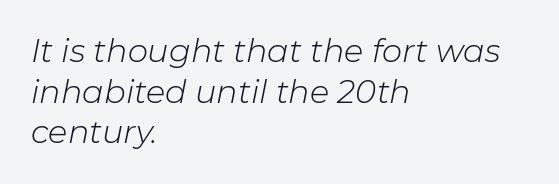
{"italic": "yes", "lean": "right", "slant_degrees": 11, "bold": "no", "weight": "light", "width": "normal", "stroke_contrast": "low", "x_height": "medium", "monospaced": "no", "underline": "no", "align": "left", "line_spacing": "normal", "line_spacing_ratio": 1.27, "letter_spacing": "normal", "letter_spacing_em": 0.0, "glyph_px": 32}
